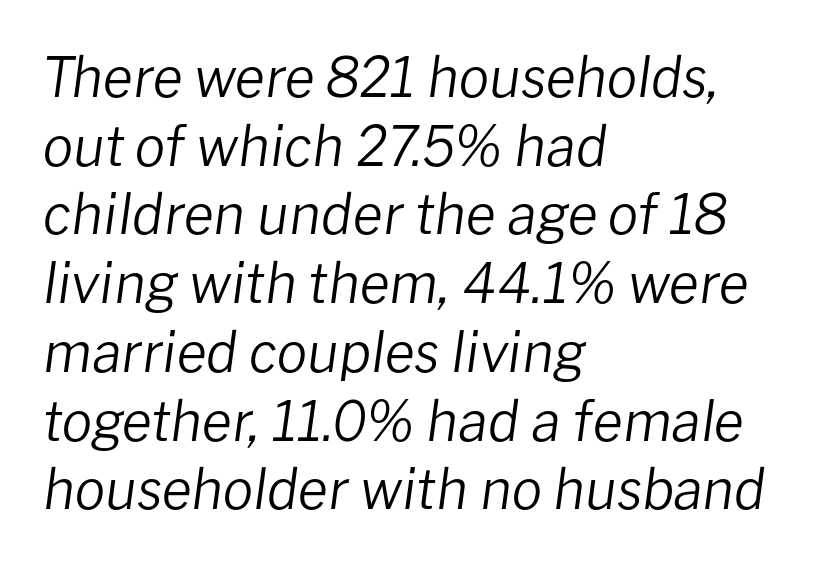
The image shows 55 px regular-weight type, italic (leaning right); set left-aligned, normal line spacing (1.25x), normal letter spacing, not underlined; low stroke contrast and a medium x-height.
